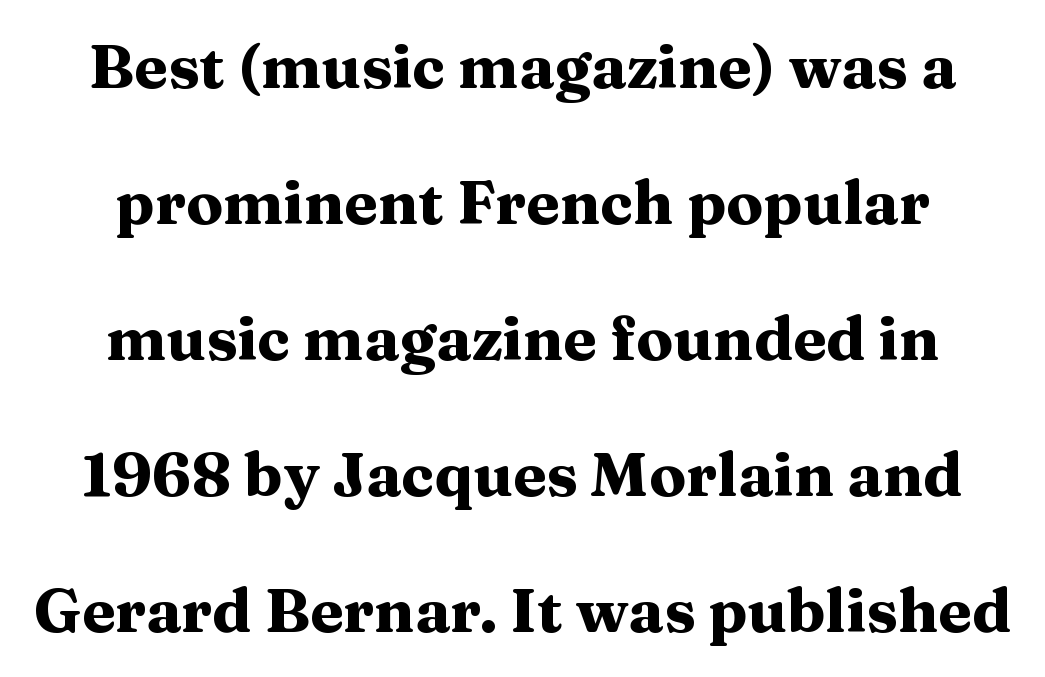
The string is rendered with underlining switched off. Do the characters align in a grid? No, the font is proportional. To sum up the face: it has serifs. The type sits square on the baseline with zero lean. Every row of glyphs is offset so its center matches the block's center.
